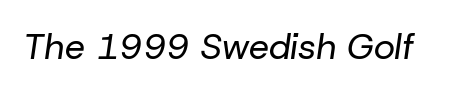
Q: Is the text bold? A: No.
Q: Is the text italic (slanted)? A: Yes, it leans right by about 8 degrees.
Q: Is the text underlined? A: No.
Q: Is the spacing between letters normal or unusually wide? A: Normal.
Q: Width (condensed, normal, or wide)? A: Normal.
Q: Stroke contrast? A: Low.
Q: x-height? A: Medium.
Q: Monospaced? A: No.
